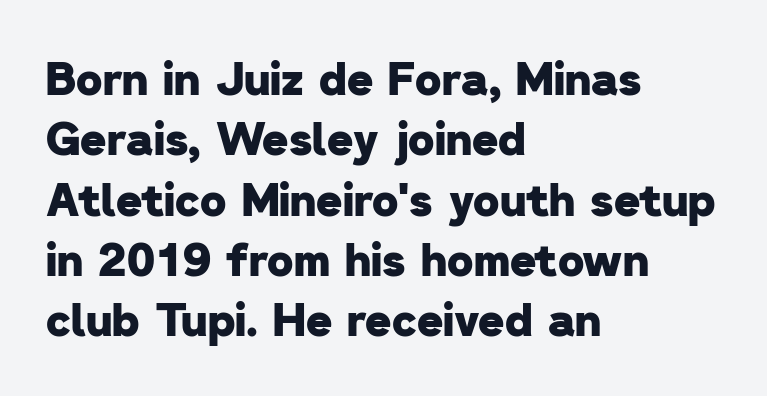
Q: Is the text bold? A: Yes.
Q: Is the typeface a serif or a sans-serif typeface? A: Sans-serif.
Q: Is the text underlined? A: No.
Q: How is the paragraph aligned? A: Left-aligned.
Q: Is the spacing between letters normal or unusually wide? A: Normal.
Q: Is the spacing between lines tight, normal or loose? A: Normal.
Q: Width (condensed, normal, or wide)? A: Normal.
Q: Stroke contrast? A: Low.
Q: x-height? A: Medium.
Q: Monospaced? A: No.
